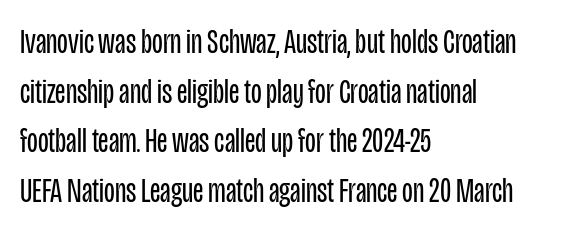
Q: Is the text bold? A: No.
Q: Is the text italic (slanted)? A: No, it is upright.
Q: Is the typeface a serif or a sans-serif typeface? A: Sans-serif.
Q: Is the text underlined? A: No.
Q: How is the paragraph aligned? A: Left-aligned.
Q: Is the spacing between letters normal or unusually wide? A: Normal.
Q: Is the spacing between lines tight, normal or loose? A: Normal.
Q: Width (condensed, normal, or wide)? A: Condensed.
Q: Stroke contrast? A: Low.
Q: x-height? A: Large.
Q: Monospaced? A: No.
